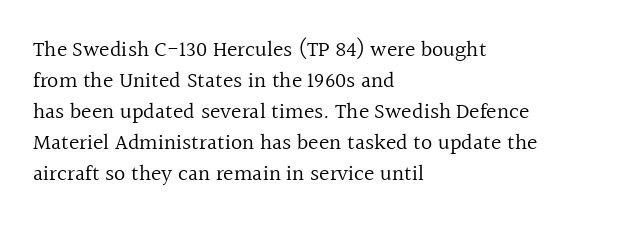
The words here are not underlined. Default kerning and tracking; the words read as compact shapes. The paragraph shown leans on its left margin. Posture: straight, roman, zero tilt. Vertical stems look standard width or narrower in stroke. Vertical spacing — default.
